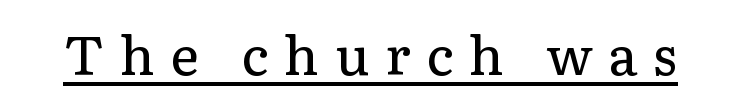
{"serif": "yes", "italic": "no", "bold": "no", "weight": "regular", "width": "normal", "stroke_contrast": "low", "x_height": "medium", "monospaced": "no", "underline": "yes", "letter_spacing": "wide", "letter_spacing_em": 0.29, "glyph_px": 54}
